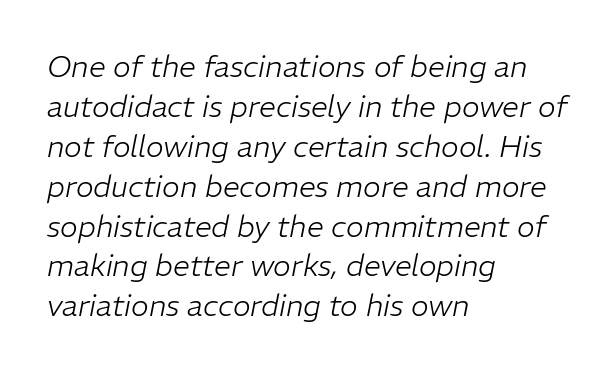
{"italic": "yes", "lean": "right", "slant_degrees": 11, "bold": "no", "weight": "light", "width": "normal", "stroke_contrast": "low", "x_height": "medium", "monospaced": "no", "underline": "no", "align": "left", "line_spacing": "normal", "line_spacing_ratio": 1.33, "letter_spacing": "normal", "letter_spacing_em": 0.0, "glyph_px": 30}
